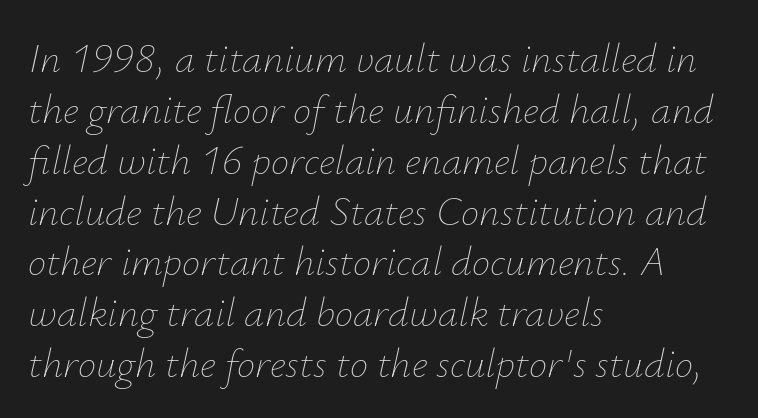
The image shows 41 px thin type, italic (leaning right); set left-aligned, line spacing 1.24x, normal letter spacing, not underlined; low stroke contrast and a small x-height.
